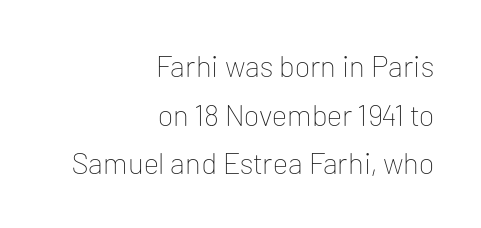
Q: Is the text bold? A: No.
Q: Is the text italic (slanted)? A: No, it is upright.
Q: Is the typeface a serif or a sans-serif typeface? A: Sans-serif.
Q: Is the text underlined? A: No.
Q: How is the paragraph aligned? A: Right-aligned.
Q: Is the spacing between letters normal or unusually wide? A: Normal.
Q: Is the spacing between lines tight, normal or loose? A: Normal.
Q: Width (condensed, normal, or wide)? A: Normal.
Q: Stroke contrast? A: Low.
Q: x-height? A: Medium.
Q: Monospaced? A: No.
